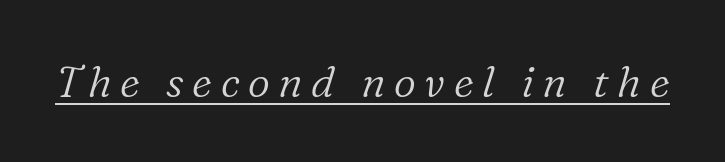
Emphasis is given by a line drawn under the lettering. The font family rendered here belongs to the serif group. Quick note: italic. Do the characters align in a grid? No, the font is proportional. The letterforms stand isolated, each surrounded by extra space. Is the stroke heavy? The answer is a plain regular-or-lighter.
